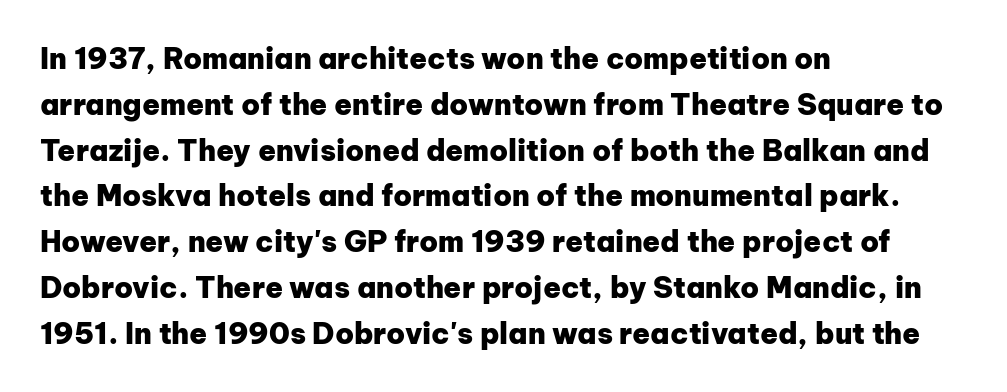
{"serif": "no", "italic": "no", "bold": "yes", "weight": "heavy", "width": "normal", "stroke_contrast": "low", "x_height": "medium", "monospaced": "no", "underline": "no", "align": "left", "line_spacing": "normal", "line_spacing_ratio": 1.58, "letter_spacing": "normal", "letter_spacing_em": 0.0, "glyph_px": 29}
